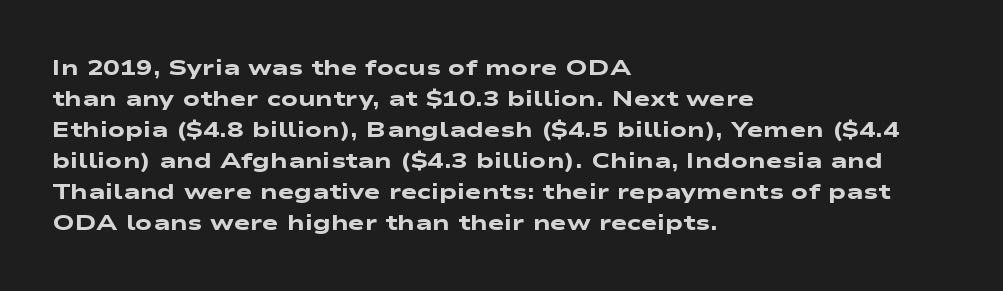
Q: Is the text bold? A: Yes.
Q: Is the text underlined? A: No.
Q: How is the paragraph aligned? A: Left-aligned.
Q: Is the spacing between letters normal or unusually wide? A: Normal.
Q: Is the spacing between lines tight, normal or loose? A: Normal.
